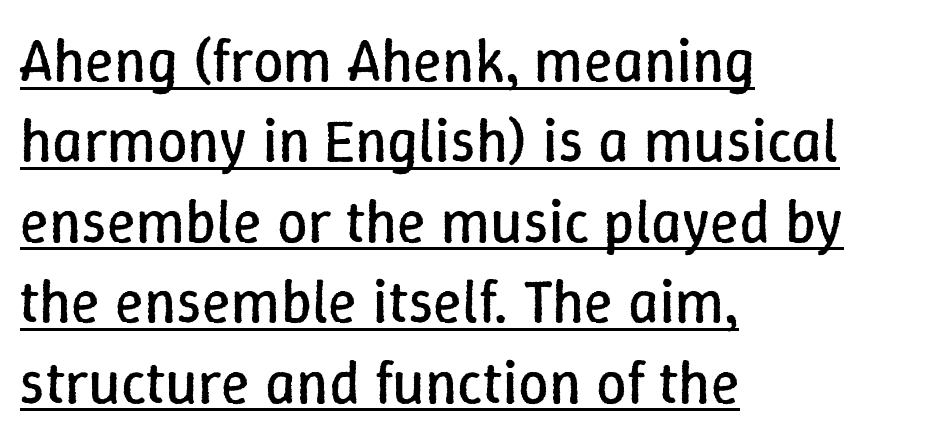
Q: Is the text bold? A: No.
Q: Is the text italic (slanted)? A: No, it is upright.
Q: Is the text underlined? A: Yes.
Q: How is the paragraph aligned? A: Left-aligned.
Q: Is the spacing between letters normal or unusually wide? A: Normal.
Q: Is the spacing between lines tight, normal or loose? A: Normal.
Q: Width (condensed, normal, or wide)? A: Normal.
Q: Stroke contrast? A: Low.
Q: x-height? A: Medium.
Q: Monospaced? A: No.
